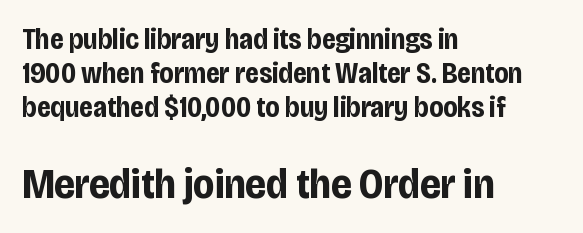
The image shows 43 px bold, condensed sans-serif type, upright; set left-aligned, line spacing 1.17x, normal letter spacing, not underlined; the second (bottom) block is 1.48x larger; low stroke contrast and a large x-height.
